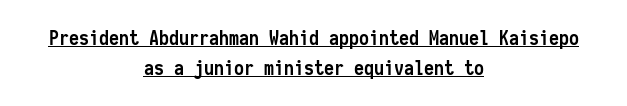
{"italic": "no", "bold": "yes", "underline": "yes", "align": "center", "line_spacing": "normal", "line_spacing_ratio": 1.5, "letter_spacing": "normal", "letter_spacing_em": 0.0, "glyph_px": 20}
